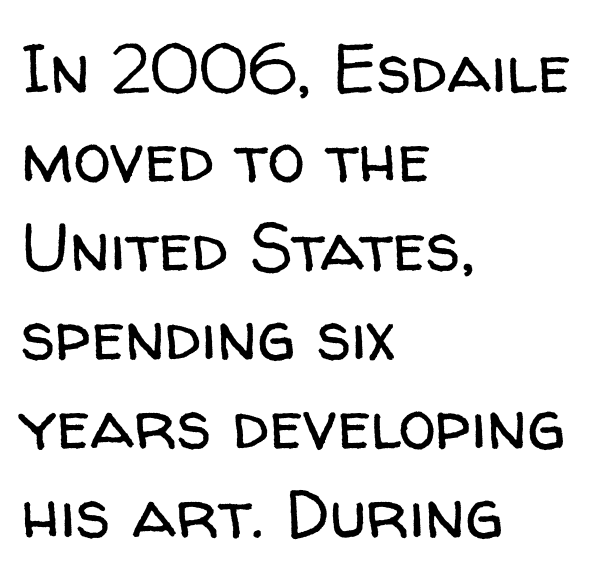
The image shows 68 px regular-weight sans-serif type, upright; set left-aligned, normal line spacing (1.31x), normal letter spacing, not underlined; low stroke contrast and a medium x-height.
